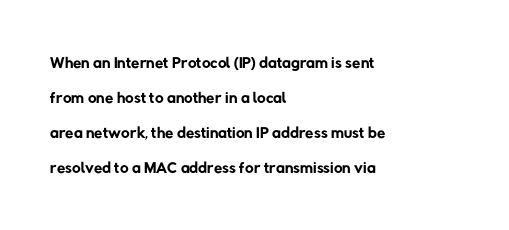
Underline: absent. The font sits on the lighter half of the weight spectrum, regular included. Regarding leading, the lines here are spaced in the standard way. Standard letterfit; no display-style spreading of the glyphs. Teacher's note: observe the even left margin — that is flush-left alignment.
